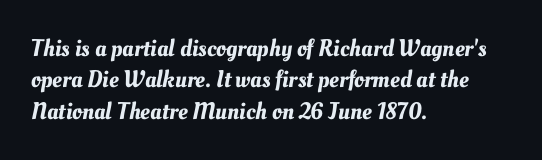
Observe the ordinary spacing: letters are neighbours, not strangers. The string is rendered with underlining switched off. Normally led — the rows are evenly, conventionally spaced. The rendering anchors every line to the left-hand side.
